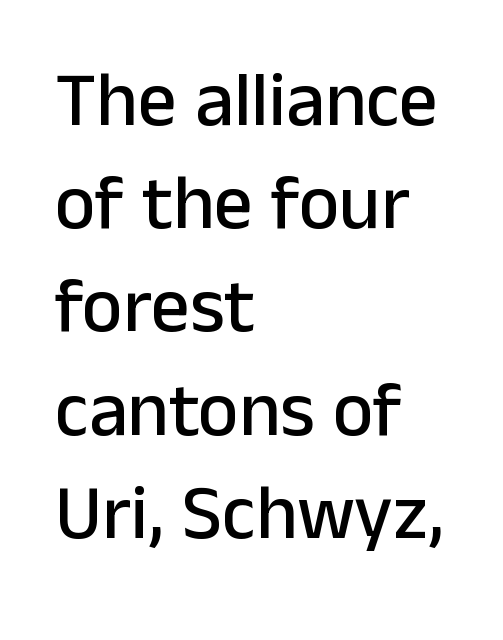
Observe the absence of serifs on each vertical stroke in this sample. Looks like regular typesetting: each glyph gets only the width it needs. Horizontal bands of white between lines are of average thickness. Ascenders rise straight up at ninety degrees.
